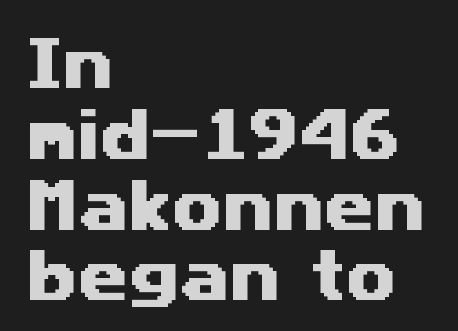
The image shows 58 px wide sans-serif type; set left-aligned, line spacing 1.22x, normal letter spacing, not underlined; medium stroke contrast and a medium x-height.
